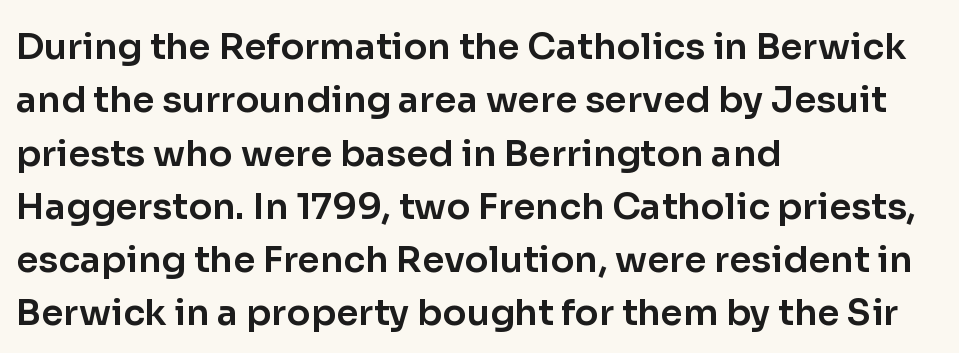
{"serif": "no", "italic": "no", "width": "normal", "stroke_contrast": "low", "x_height": "medium", "monospaced": "no", "underline": "no", "align": "left", "line_spacing": "normal", "line_spacing_ratio": 1.48, "letter_spacing": "normal", "letter_spacing_em": 0.0, "glyph_px": 36}
